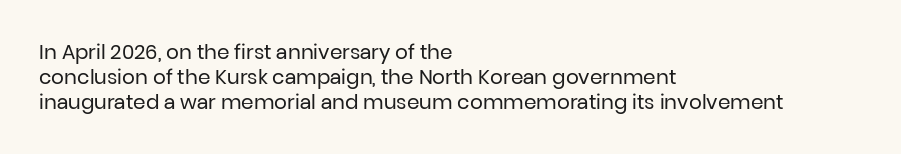
Each stroke keeps to a modest, everyday thickness or less. The type is set solid horizontally, with unmodified tracking. Italic: no, the glyphs are upright roman. In CSS terms this would be text-align: left.
